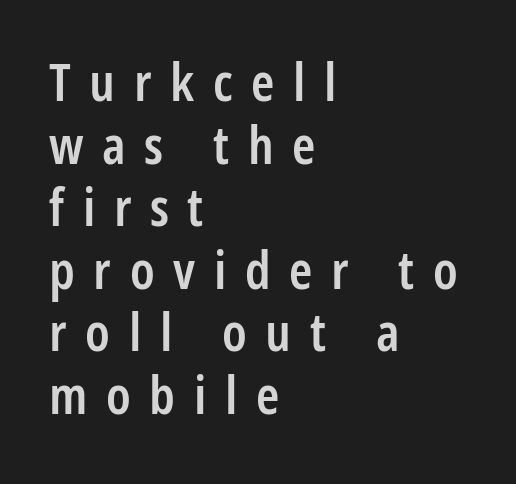
{"serif": "no", "italic": "no", "bold": "semi", "weight": "semibold", "width": "condensed", "stroke_contrast": "low", "x_height": "large", "monospaced": "no", "underline": "no", "align": "left", "line_spacing_ratio": 1.18, "letter_spacing": "wide", "letter_spacing_em": 0.35, "glyph_px": 53}
